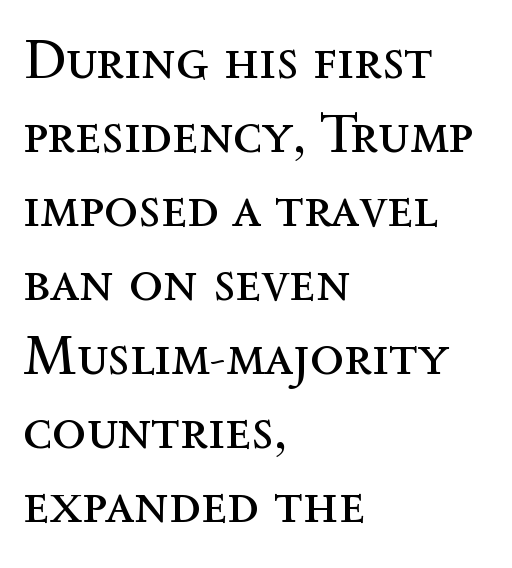
The image shows 56 px regular-weight type, upright; set left-aligned, normal line spacing (1.32x), normal letter spacing, not underlined; a medium x-height.
